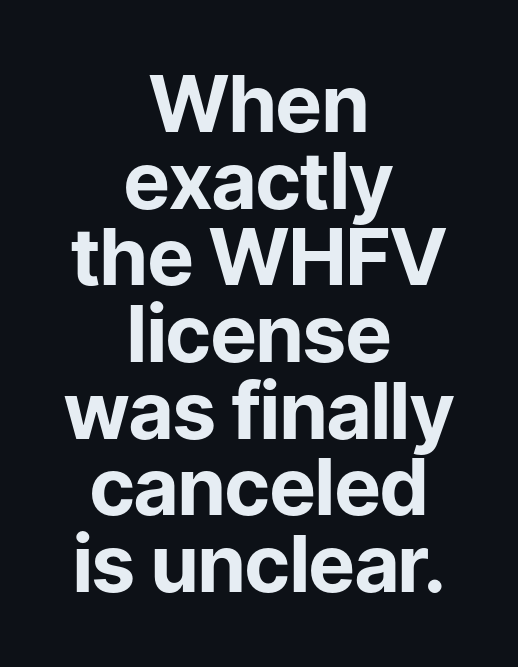
Does the type have serifs? No, each stem ends abruptly. The rendering uses natural spacing where letterforms have individual widths. The words here are not underlined. One-word summary of the alignment: center.
